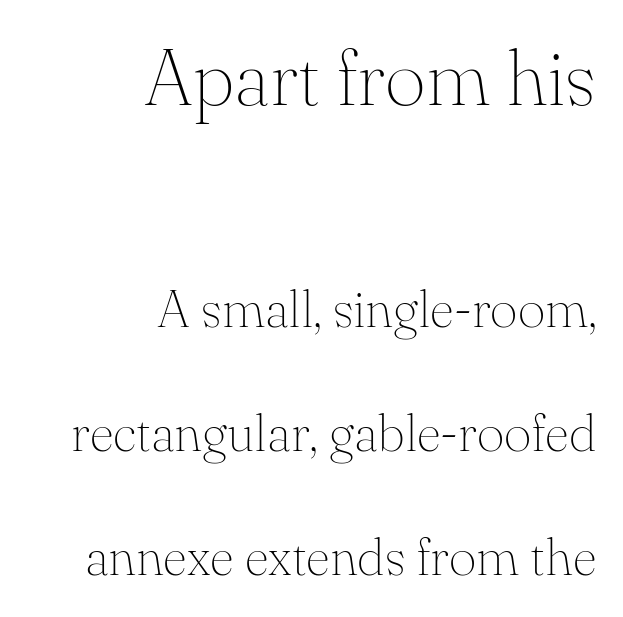
The image shows 79 px thin serif type, upright; set right-aligned, loose line spacing (2.34x), normal letter spacing, not underlined; the first (top) block is 1.49x larger; medium stroke contrast and a small x-height.
